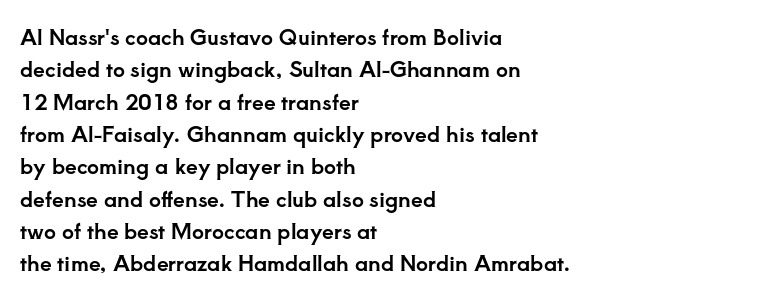
The image shows 21 px text type, upright; set left-aligned, normal line spacing (1.54x), normal letter spacing, not underlined.
